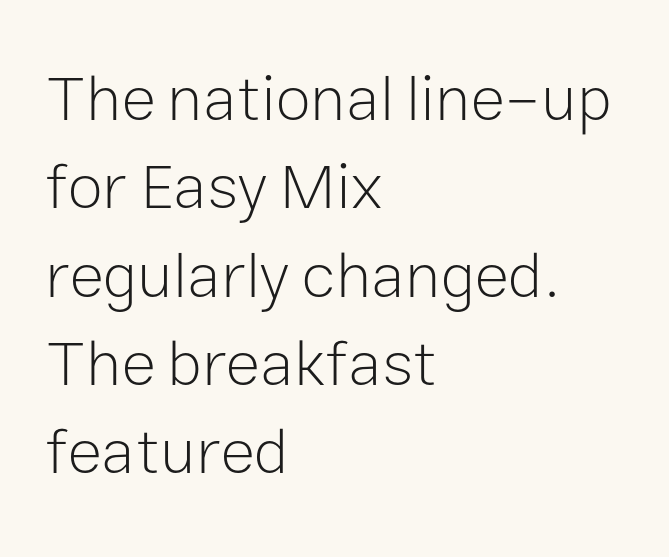
Q: Is the text bold? A: No.
Q: Is the text italic (slanted)? A: No, it is upright.
Q: Is the typeface a serif or a sans-serif typeface? A: Sans-serif.
Q: Is the text underlined? A: No.
Q: How is the paragraph aligned? A: Left-aligned.
Q: Is the spacing between letters normal or unusually wide? A: Normal.
Q: Is the spacing between lines tight, normal or loose? A: Normal.
Q: Width (condensed, normal, or wide)? A: Normal.
Q: Stroke contrast? A: Low.
Q: x-height? A: Medium.
Q: Monospaced? A: No.
